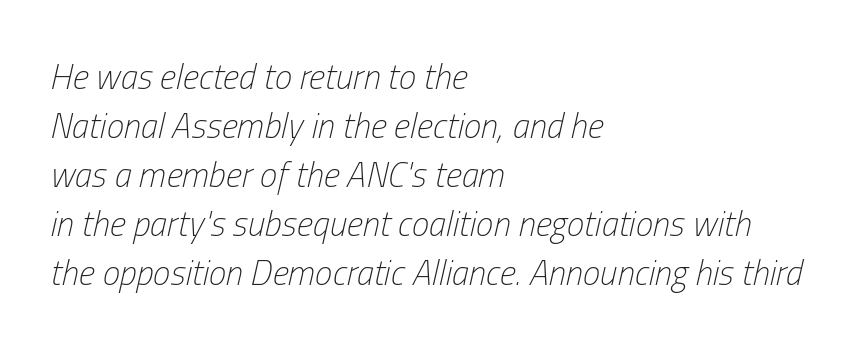
The image shows 35 px light, condensed type, italic (leaning right); set left-aligned, normal line spacing (1.4x), normal letter spacing, not underlined; low stroke contrast and a medium x-height.
